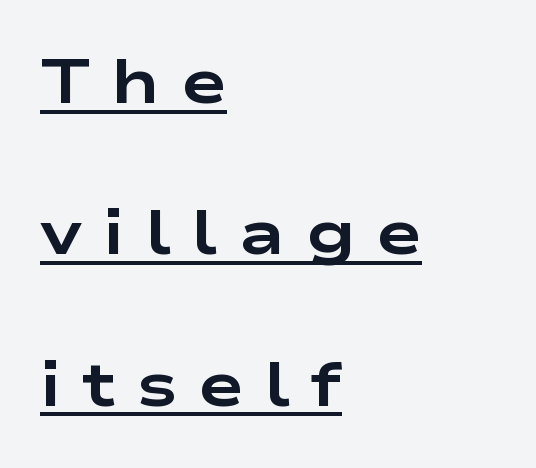
{"serif": "no", "italic": "no", "bold": "yes", "weight": "bold", "width": "wide", "stroke_contrast": "low", "x_height": "medium", "monospaced": "no", "underline": "yes", "align": "left", "line_spacing": "loose", "line_spacing_ratio": 2.44, "letter_spacing": "wide", "letter_spacing_em": 0.33, "glyph_px": 62}
